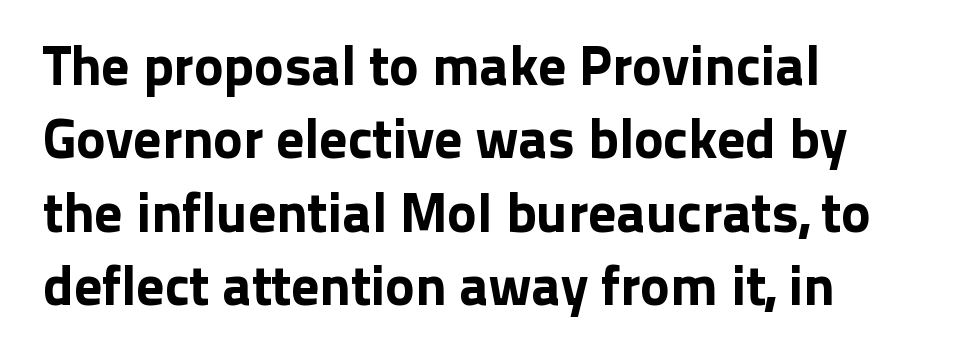
{"serif": "no", "italic": "no", "width": "normal", "stroke_contrast": "low", "x_height": "medium", "monospaced": "no", "underline": "no", "align": "left", "line_spacing": "normal", "line_spacing_ratio": 1.31, "letter_spacing": "normal", "letter_spacing_em": 0.0, "glyph_px": 56}
